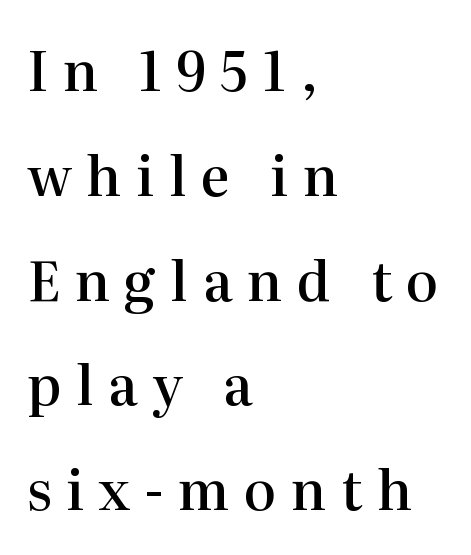
{"serif": "yes", "italic": "no", "bold": "semi", "weight": "semibold", "width": "normal", "stroke_contrast": "high", "x_height": "medium", "monospaced": "no", "underline": "no", "align": "left", "line_spacing": "loose", "line_spacing_ratio": 1.94, "letter_spacing": "wide", "letter_spacing_em": 0.27, "glyph_px": 54}
